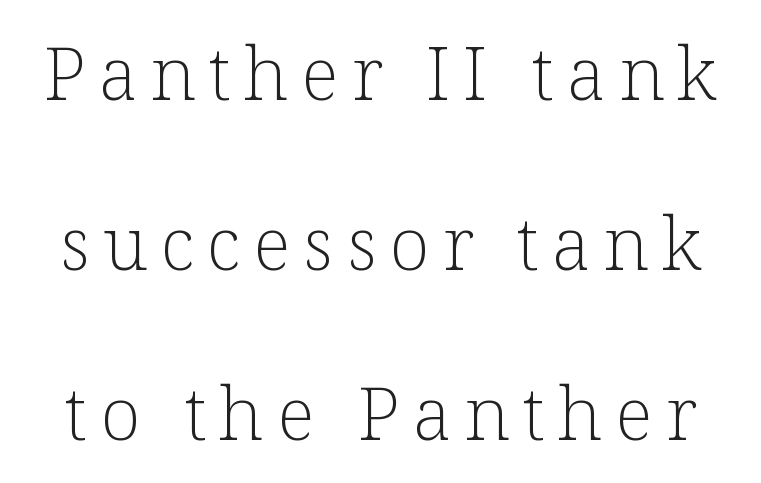
{"serif": "yes", "italic": "no", "bold": "no", "weight": "light", "width": "normal", "stroke_contrast": "low", "x_height": "medium", "monospaced": "no", "underline": "no", "line_spacing": "loose", "line_spacing_ratio": 2.3, "glyph_px": 74}
